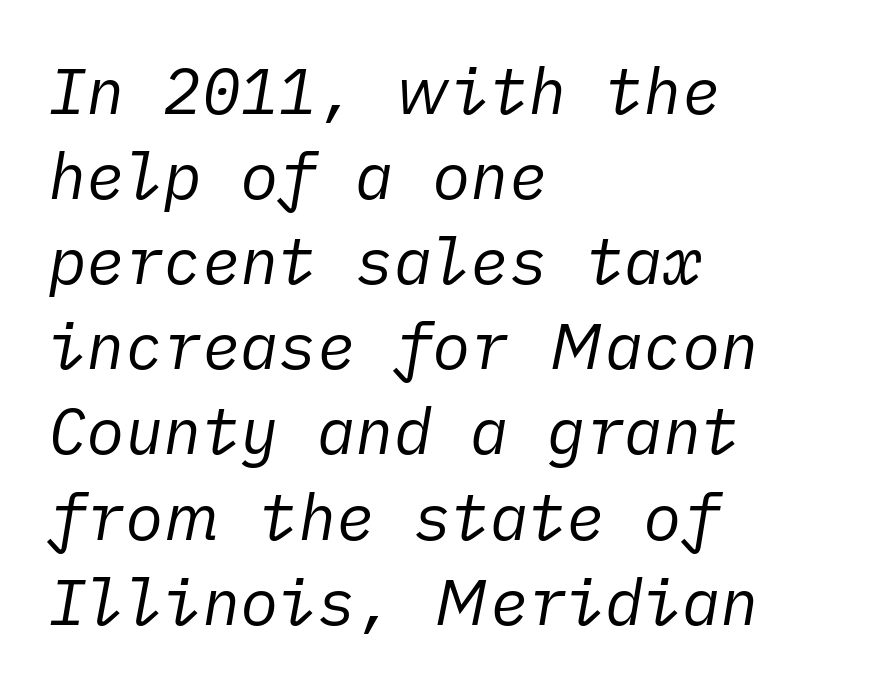
Here the glyphs are tracked normally, forming tight word shapes. Quick note: italic. The gap between lines stays unmarked. This reads as an unemphasized weight, regular at the heaviest.
